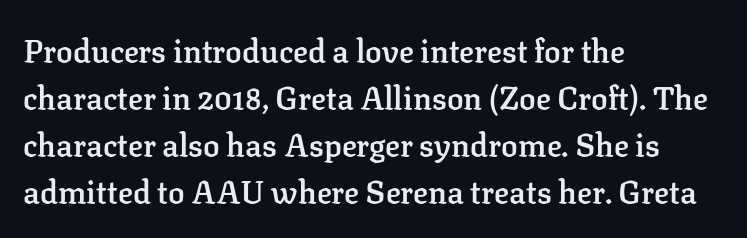
Words appear dense and cohesive because spacing is normal. Strokes here are thickened, but only to semibold level. Casual observation: everything's shoved over to the left. This is serif lettering, the kind often seen in printed books. This sample has the flowing, uneven cadence of proportional lettering.
